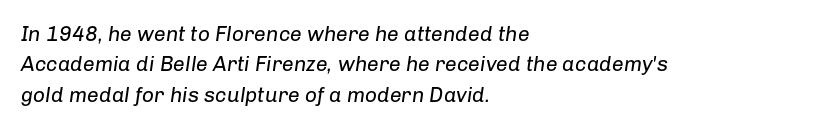
The image shows 21 px text type, italic (leaning right); set left-aligned, normal line spacing (1.45x), normal letter spacing, not underlined.
